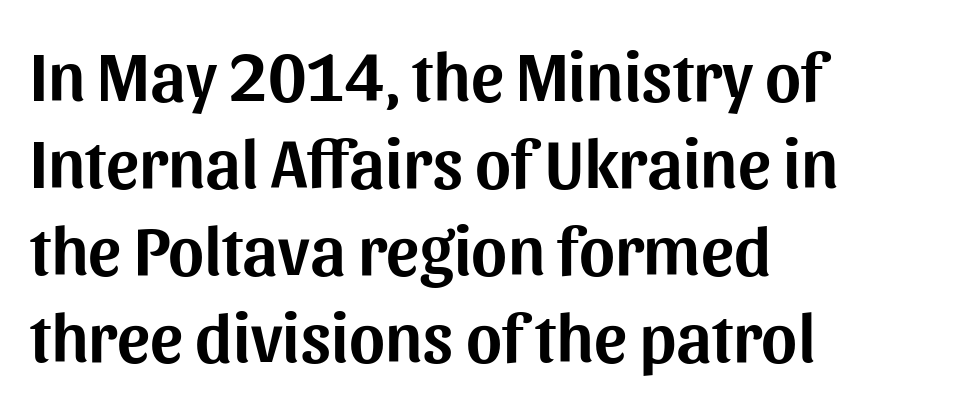
Q: Is the text italic (slanted)? A: No, it is upright.
Q: Is the typeface a serif or a sans-serif typeface? A: Sans-serif.
Q: Is the text underlined? A: No.
Q: How is the paragraph aligned? A: Left-aligned.
Q: Is the spacing between letters normal or unusually wide? A: Normal.
Q: Is the spacing between lines tight, normal or loose? A: Normal.
Q: Width (condensed, normal, or wide)? A: Normal.
Q: Stroke contrast? A: Medium.
Q: x-height? A: Medium.
Q: Monospaced? A: No.
